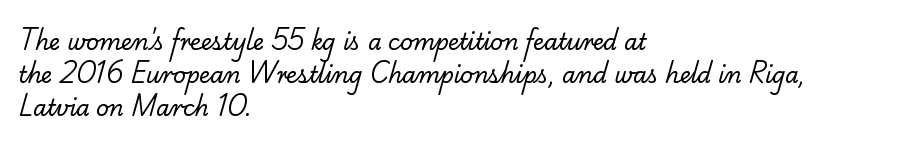
Q: Is the text bold? A: No.
Q: Is the text underlined? A: No.
Q: How is the paragraph aligned? A: Left-aligned.
Q: Is the spacing between letters normal or unusually wide? A: Normal.
Q: Is the spacing between lines tight, normal or loose? A: Normal.
